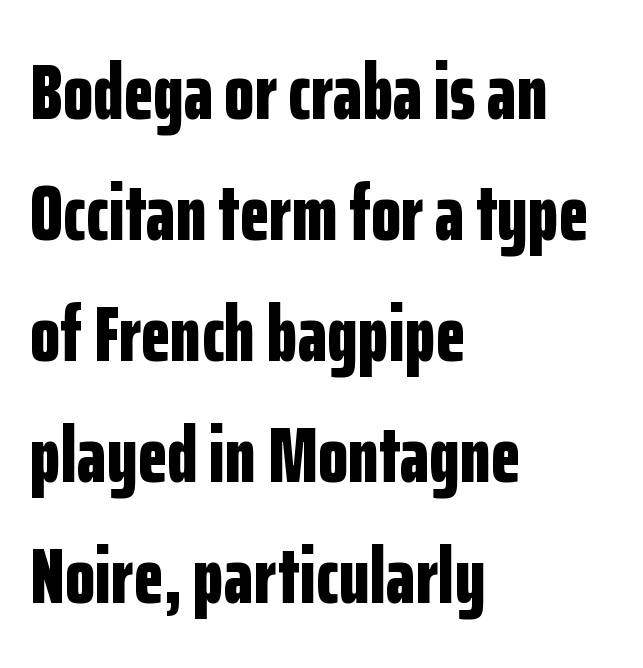
Q: Is the text bold? A: Yes.
Q: Is the text italic (slanted)? A: No, it is upright.
Q: Is the typeface a serif or a sans-serif typeface? A: Sans-serif.
Q: Is the text underlined? A: No.
Q: How is the paragraph aligned? A: Left-aligned.
Q: Is the spacing between letters normal or unusually wide? A: Normal.
Q: Is the spacing between lines tight, normal or loose? A: Normal.
Q: Width (condensed, normal, or wide)? A: Condensed.
Q: Stroke contrast? A: Low.
Q: x-height? A: Medium.
Q: Monospaced? A: No.
